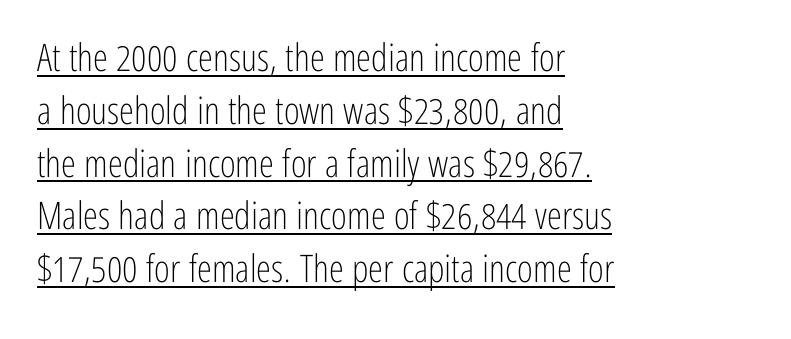
{"serif": "no", "italic": "no", "bold": "no", "weight": "light", "width": "condensed", "stroke_contrast": "low", "x_height": "medium", "monospaced": "no", "underline": "yes", "align": "left", "line_spacing": "normal", "line_spacing_ratio": 1.39, "letter_spacing": "normal", "letter_spacing_em": 0.0, "glyph_px": 38}
